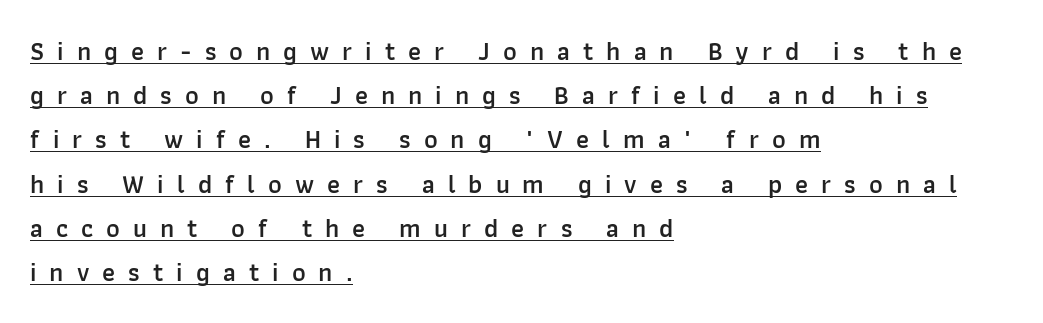
The image shows 26 px text type, upright; set left-aligned, normal line spacing (1.7x), unusually wide letter spacing (+0.5 em), underlined.
